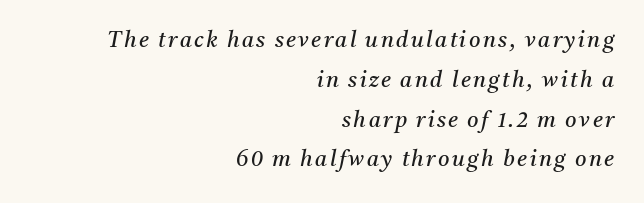
Q: Is the text bold? A: No.
Q: Is the text italic (slanted)? A: Yes, it leans right by about 11 degrees.
Q: Is the text underlined? A: No.
Q: How is the paragraph aligned? A: Right-aligned.
